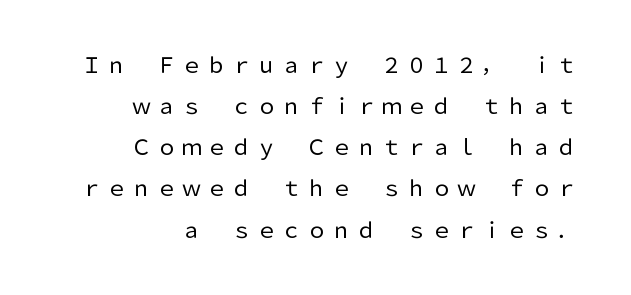
Q: Is the text bold? A: No.
Q: Is the text italic (slanted)? A: No, it is upright.
Q: Is the text underlined? A: No.
Q: Is the spacing between lines tight, normal or loose? A: Loose.
